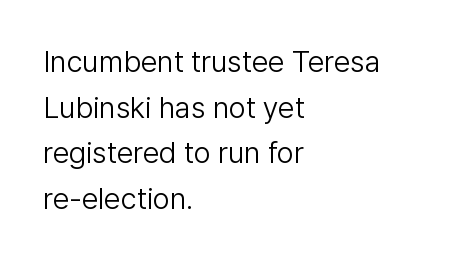
Q: Is the text bold? A: No.
Q: Is the text italic (slanted)? A: No, it is upright.
Q: Is the typeface a serif or a sans-serif typeface? A: Sans-serif.
Q: Is the text underlined? A: No.
Q: How is the paragraph aligned? A: Left-aligned.
Q: Is the spacing between letters normal or unusually wide? A: Normal.
Q: Is the spacing between lines tight, normal or loose? A: Normal.
Q: Width (condensed, normal, or wide)? A: Normal.
Q: Stroke contrast? A: Low.
Q: x-height? A: Medium.
Q: Monospaced? A: No.
